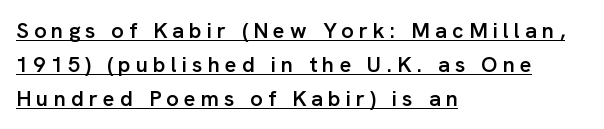
Q: Is the text bold? A: Semi-bold.
Q: Is the text italic (slanted)? A: No, it is upright.
Q: Is the text underlined? A: Yes.
Q: How is the paragraph aligned? A: Left-aligned.
Q: Is the spacing between letters normal or unusually wide? A: Unusually wide.
Q: Is the spacing between lines tight, normal or loose? A: Normal.
